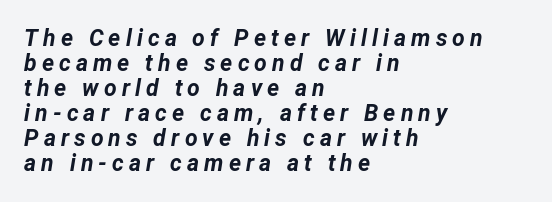
Q: Is the text bold? A: Yes.
Q: Is the text italic (slanted)? A: Yes, it leans right by about 12 degrees.
Q: Is the text underlined? A: No.
Q: How is the paragraph aligned? A: Left-aligned.
Q: Is the spacing between letters normal or unusually wide? A: Unusually wide.
Q: Is the spacing between lines tight, normal or loose? A: Tight.
